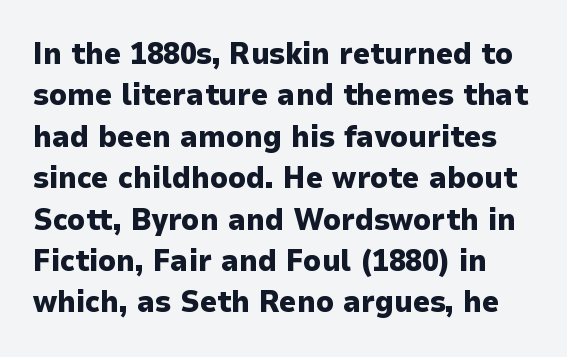
{"serif": "no", "italic": "no", "bold": "yes", "weight": "heavy", "width": "normal", "stroke_contrast": "low", "x_height": "medium", "monospaced": "no", "underline": "no", "line_spacing": "normal", "line_spacing_ratio": 1.38, "letter_spacing": "normal", "letter_spacing_em": 0.0, "glyph_px": 30}
